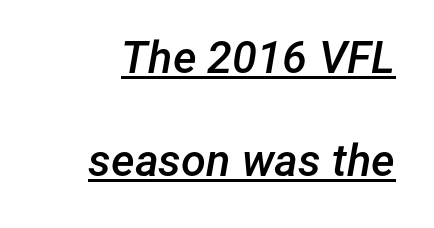
{"italic": "yes", "lean": "right", "slant_degrees": 12, "bold": "semi", "weight": "semibold", "width": "normal", "stroke_contrast": "low", "x_height": "medium", "monospaced": "no", "underline": "yes", "line_spacing": "loose", "line_spacing_ratio": 2.29, "letter_spacing": "normal", "letter_spacing_em": 0.0, "glyph_px": 45}
